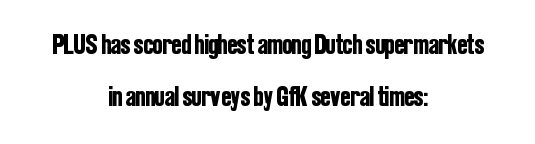
The image shows 29 px condensed sans-serif type, upright; set centered, line spacing 1.79x, normal letter spacing, not underlined; low stroke contrast and a medium x-height.
